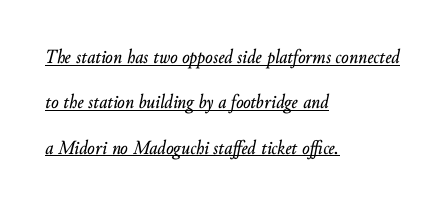
This is oblique type, the kind used for emphasis or titles. Where is the straight margin? On the left. Summary of vertical rhythm: relaxed, with wide interline spacing. Beneath each row of characters lies a ruled line. The letterforms sit shoulder to shoulder at normal distance.
